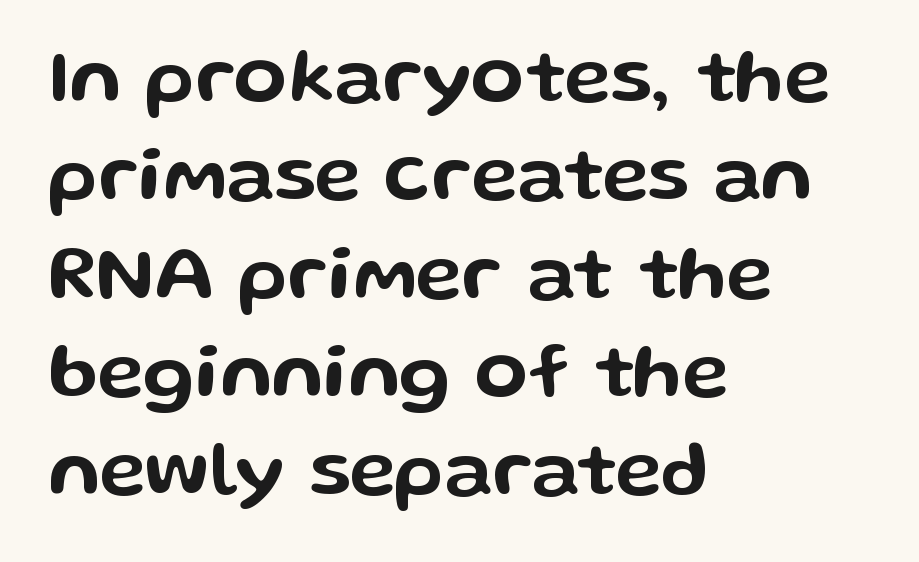
Serifs: no, the terminals of the letterforms are clean. The rendering uses natural spacing where letterforms have individual widths. The space between consecutive lines is moderate. The rag falls on the right side of this text block. This rendering leaves character spacing at its baseline value.
